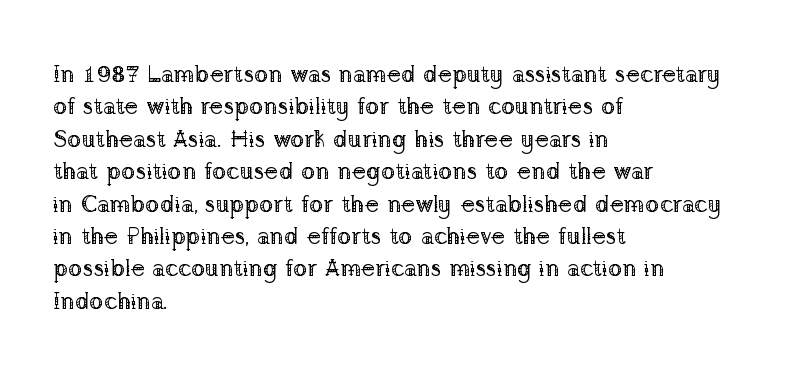
Q: Is the text bold? A: No.
Q: Is the text italic (slanted)? A: No, it is upright.
Q: Is the text underlined? A: No.
Q: How is the paragraph aligned? A: Left-aligned.
Q: Is the spacing between letters normal or unusually wide? A: Normal.
Q: Is the spacing between lines tight, normal or loose? A: Normal.
